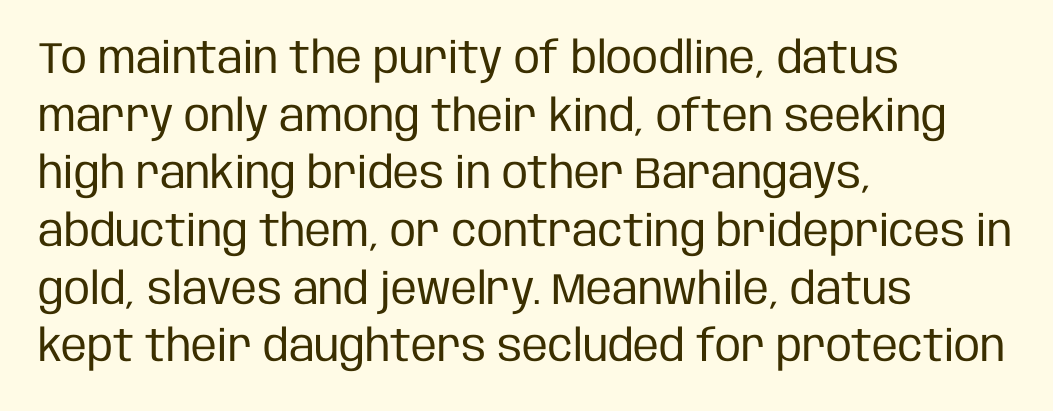
{"serif": "no", "italic": "no", "bold": "no", "weight": "regular", "width": "condensed", "stroke_contrast": "low", "x_height": "large", "monospaced": "no", "underline": "no", "align": "left", "line_spacing": "normal", "line_spacing_ratio": 1.31, "letter_spacing": "normal", "letter_spacing_em": 0.0, "glyph_px": 44}
